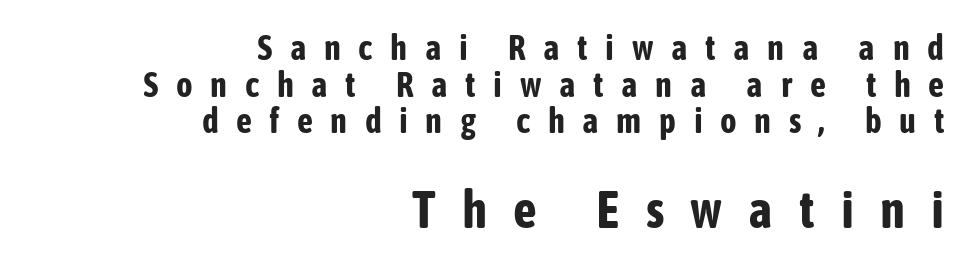
Font category for this specimen: sans-serif. The compositor pushed each line to the right boundary. These lines carry a lot of weight — the face is fully bold. The line-height multiplier appears low, near solid setting.
